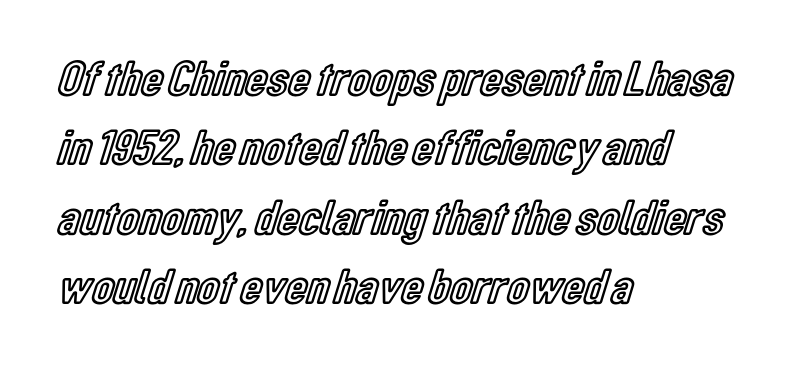
The setting favours the left margin, as ordinary paragraphs usually do. The passage shown is not underscored anywhere. The space between consecutive lines is moderate. Character widths vary here, with narrow letters taking less room than wide ones. A typesetter would call this zero additional tracking.
